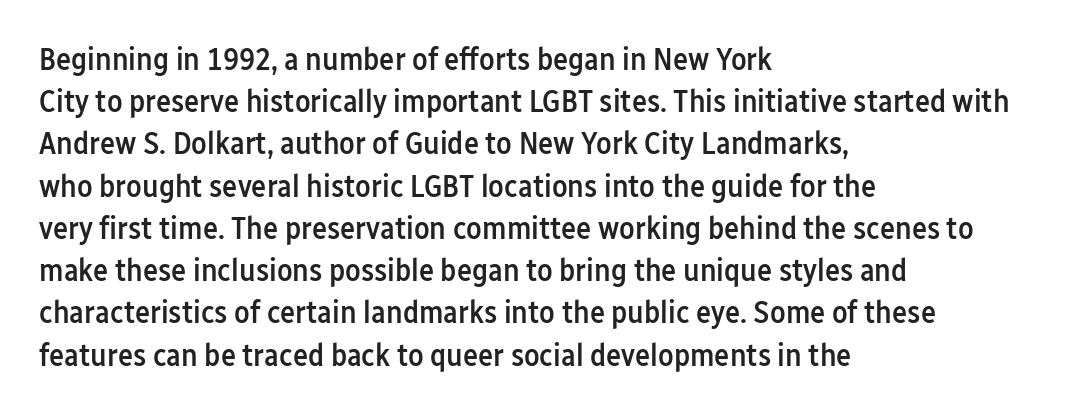
Plain, unruled lines of type. Proportional: the letters do not fall into vertical columns. In terms of letterform style, serifs are entirely absent. Nobody touched the tracking dial on this one.
